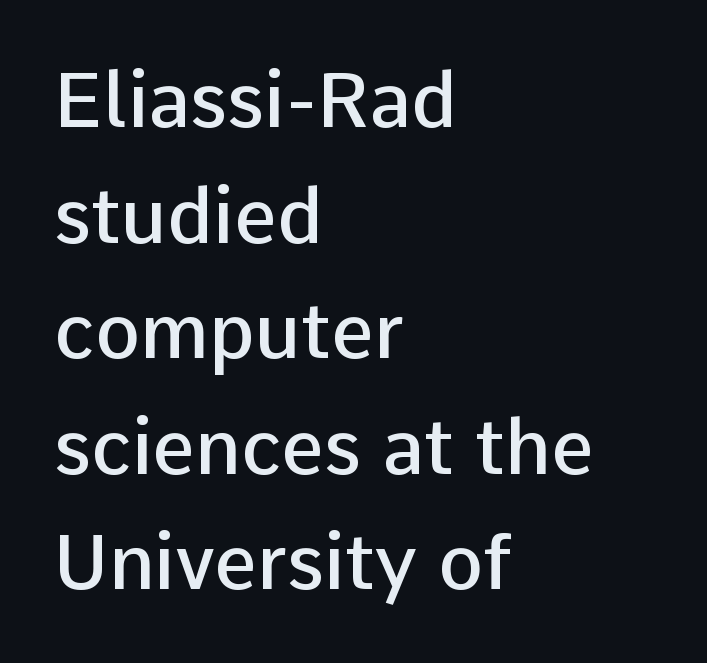
Q: Is the text bold? A: Semi-bold.
Q: Is the text italic (slanted)? A: No, it is upright.
Q: Is the typeface a serif or a sans-serif typeface? A: Sans-serif.
Q: Is the text underlined? A: No.
Q: How is the paragraph aligned? A: Left-aligned.
Q: Is the spacing between letters normal or unusually wide? A: Normal.
Q: Is the spacing between lines tight, normal or loose? A: Normal.
Q: Width (condensed, normal, or wide)? A: Normal.
Q: Stroke contrast? A: Low.
Q: x-height? A: Medium.
Q: Monospaced? A: No.
